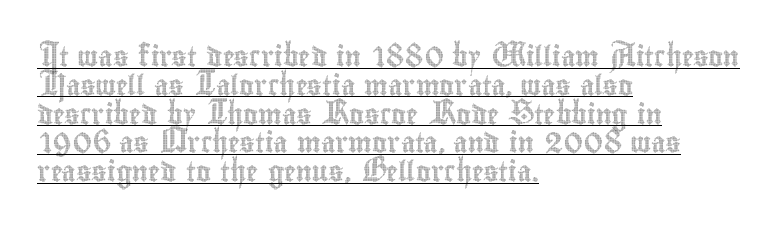
Decoration check: the copy is underlined. These lines stack with their left ends in a neat column. Tall strokes in this sample are plumb rather than angled. The lines sit at an ordinary, default distance from one another. Tracking value appears to be zero — textbook default spacing.
